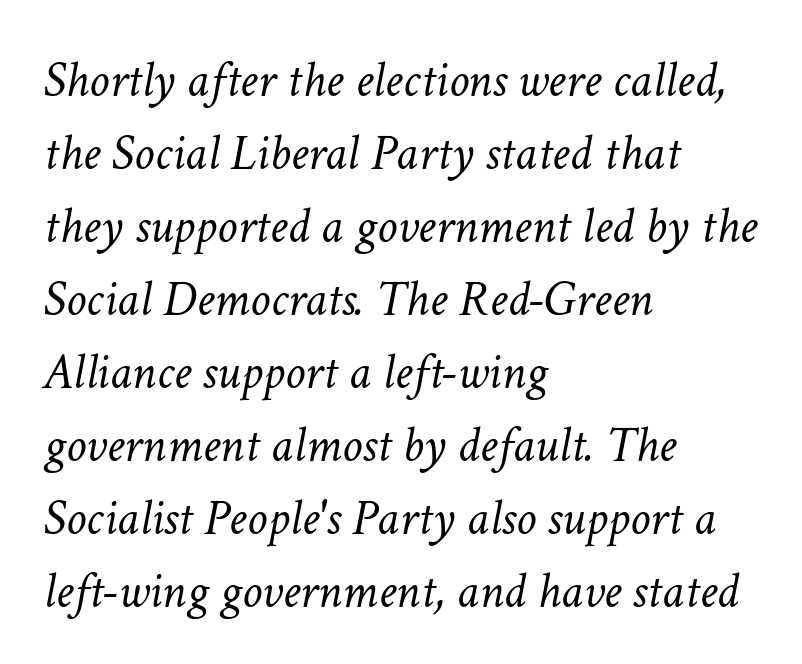
The image shows 51 px light type, italic (leaning right); set left-aligned, normal line spacing (1.43x), normal letter spacing, not underlined; low stroke contrast and a medium x-height.
